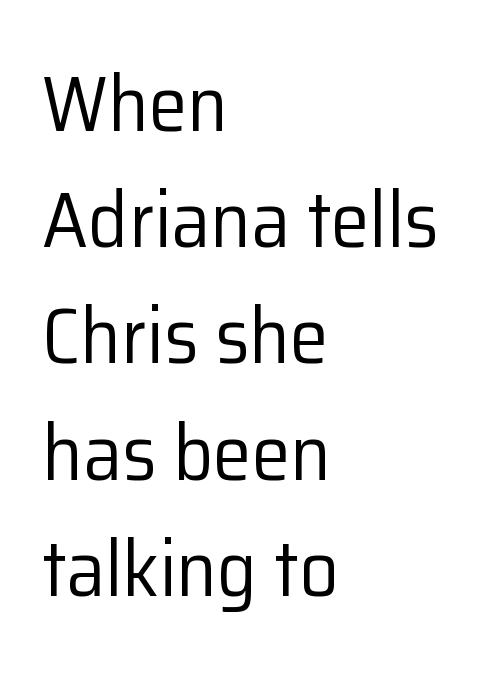
The typesetting does not lean heavy: it is not bold. The specimen reads as upright at a glance. The block of text has a typical density, with ordinary space between rows. Each row of text sits above clean, open space. Short note: letters normally spaced.
